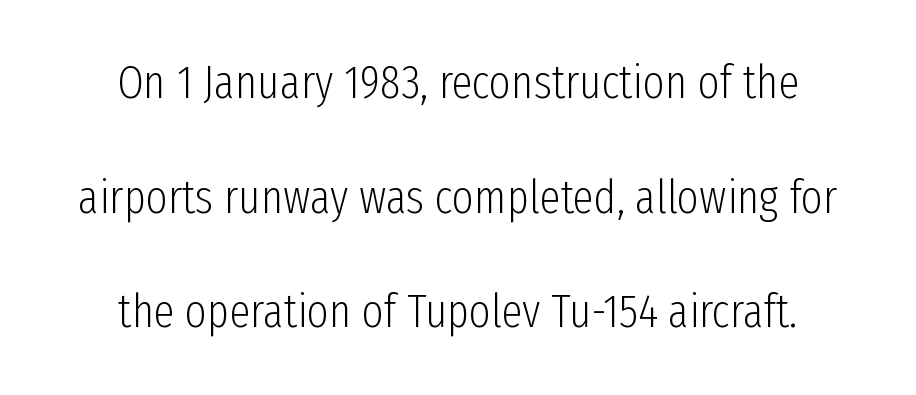
Q: Is the text bold? A: No.
Q: Is the text italic (slanted)? A: No, it is upright.
Q: Is the typeface a serif or a sans-serif typeface? A: Sans-serif.
Q: Is the text underlined? A: No.
Q: How is the paragraph aligned? A: Centered.
Q: Is the spacing between letters normal or unusually wide? A: Normal.
Q: Is the spacing between lines tight, normal or loose? A: Loose.
Q: Width (condensed, normal, or wide)? A: Condensed.
Q: Stroke contrast? A: Low.
Q: x-height? A: Medium.
Q: Monospaced? A: No.
